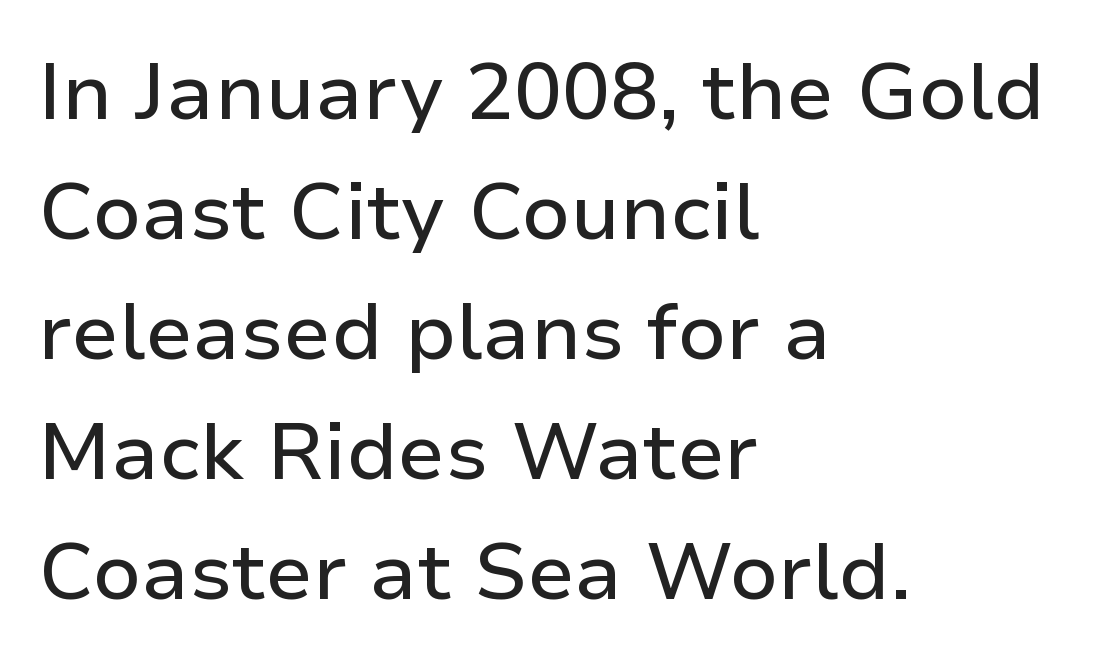
{"serif": "no", "italic": "no", "width": "normal", "stroke_contrast": "low", "x_height": "medium", "monospaced": "no", "underline": "no", "align": "left", "line_spacing": "normal", "line_spacing_ratio": 1.5, "letter_spacing": "normal", "letter_spacing_em": 0.0, "glyph_px": 80}
